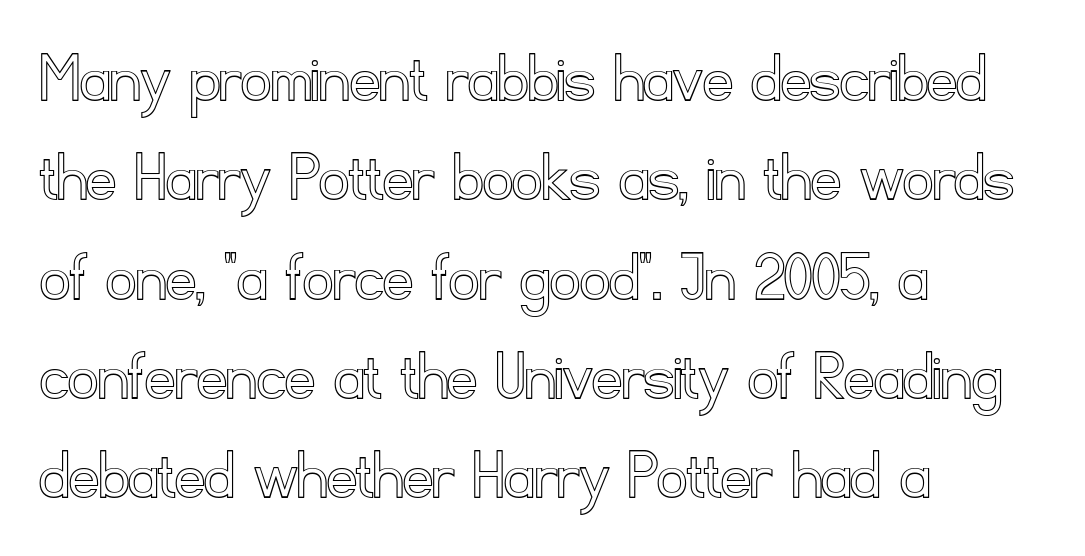
If you drew a line through each stem, it would be perfectly vertical. The rag falls on the right side of this text block. Short note: letters normally spaced. The space beneath each line is pristine and unruled. Note the varied advance widths — an 'i' is clearly narrower than an 'm'. Quick note: interline space is typical.
